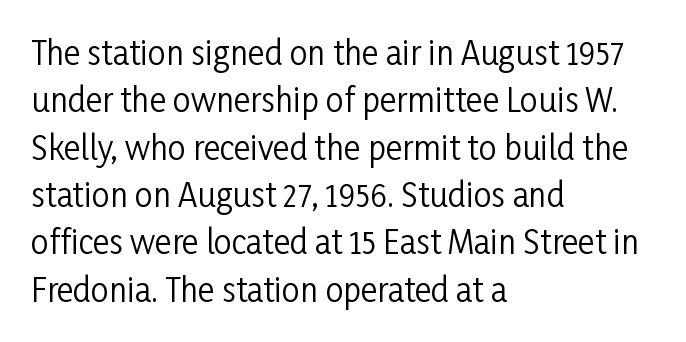
The image shows 32 px regular-weight, condensed sans-serif type, upright; set left-aligned, normal line spacing (1.48x), normal letter spacing, not underlined; low stroke contrast and a medium x-height.
